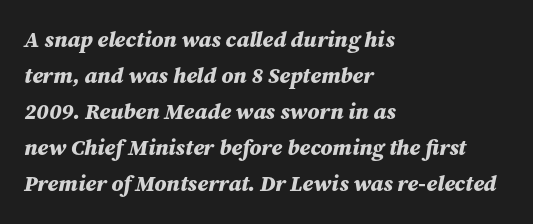
Q: Is the text bold? A: Yes.
Q: Is the text italic (slanted)? A: Yes, it leans right by about 12 degrees.
Q: Is the text underlined? A: No.
Q: How is the paragraph aligned? A: Left-aligned.
Q: Is the spacing between letters normal or unusually wide? A: Normal.
Q: Is the spacing between lines tight, normal or loose? A: Normal.
